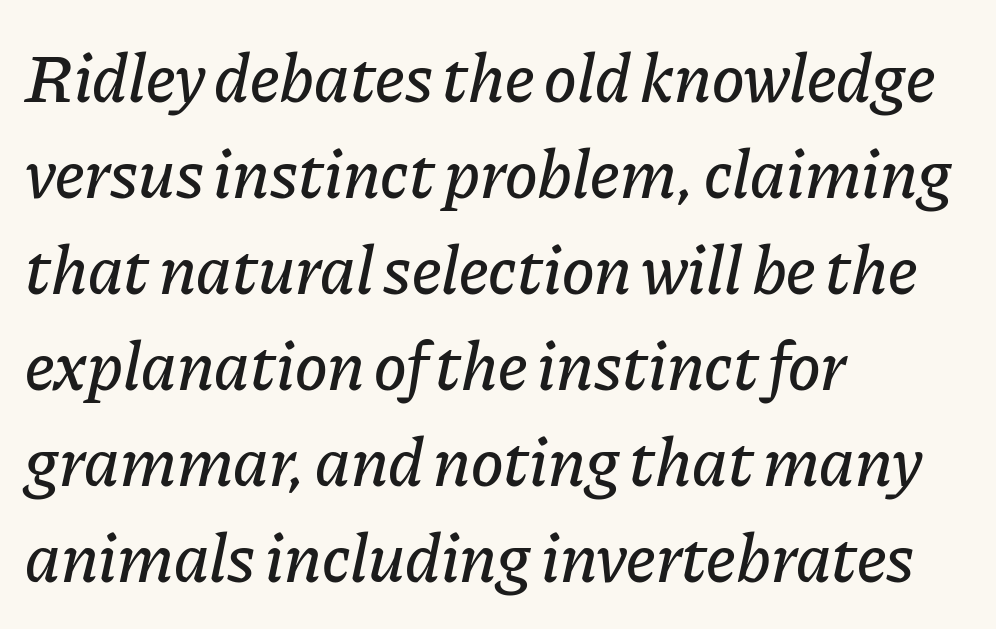
Q: Is the text italic (slanted)? A: Yes, it leans right by about 11 degrees.
Q: Is the text underlined? A: No.
Q: How is the paragraph aligned? A: Left-aligned.
Q: Is the spacing between letters normal or unusually wide? A: Normal.
Q: Is the spacing between lines tight, normal or loose? A: Normal.
Q: Width (condensed, normal, or wide)? A: Normal.
Q: Stroke contrast? A: Low.
Q: x-height? A: Medium.
Q: Monospaced? A: No.
